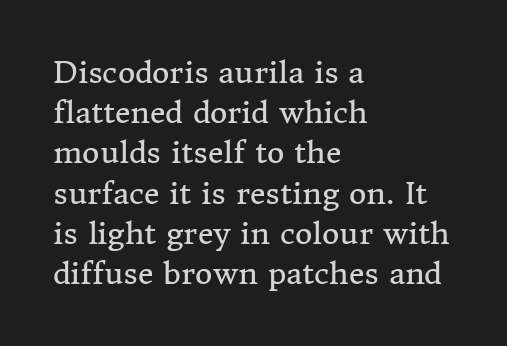
{"serif": "yes", "italic": "no", "bold": "no", "weight": "regular", "width": "normal", "stroke_contrast": "medium", "x_height": "medium", "monospaced": "no", "underline": "no", "align": "left", "line_spacing": "normal", "line_spacing_ratio": 1.34, "letter_spacing": "normal", "letter_spacing_em": 0.0, "glyph_px": 30}
